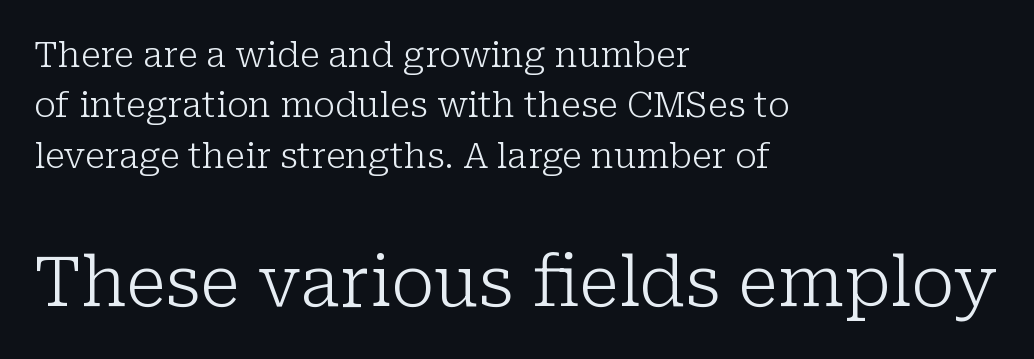
{"serif": "yes", "italic": "no", "bold": "no", "weight": "light", "width": "normal", "stroke_contrast": "low", "x_height": "medium", "monospaced": "no", "underline": "no", "align": "left", "line_spacing": "normal", "line_spacing_ratio": 1.44, "letter_spacing": "normal", "letter_spacing_em": 0.0, "larger_block": "second", "size_ratio": 2.0, "glyph_px": 70}
